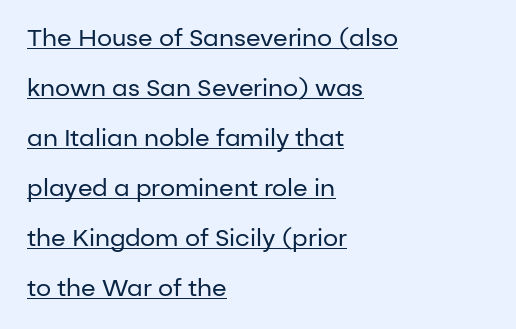
{"italic": "no", "bold": "no", "underline": "yes", "align": "left", "line_spacing": "loose", "line_spacing_ratio": 2.08, "letter_spacing": "normal", "letter_spacing_em": 0.0, "glyph_px": 24}
